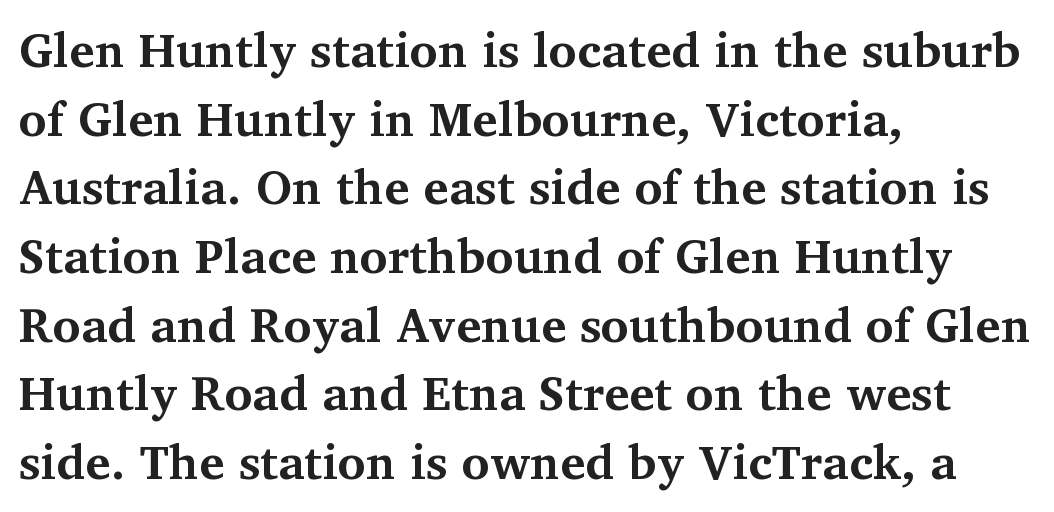
Q: Is the text bold? A: Yes.
Q: Is the text italic (slanted)? A: No, it is upright.
Q: Is the typeface a serif or a sans-serif typeface? A: Serif.
Q: Is the text underlined? A: No.
Q: How is the paragraph aligned? A: Left-aligned.
Q: Is the spacing between letters normal or unusually wide? A: Normal.
Q: Is the spacing between lines tight, normal or loose? A: Normal.
Q: Width (condensed, normal, or wide)? A: Normal.
Q: Stroke contrast? A: Medium.
Q: x-height? A: Medium.
Q: Monospaced? A: No.
